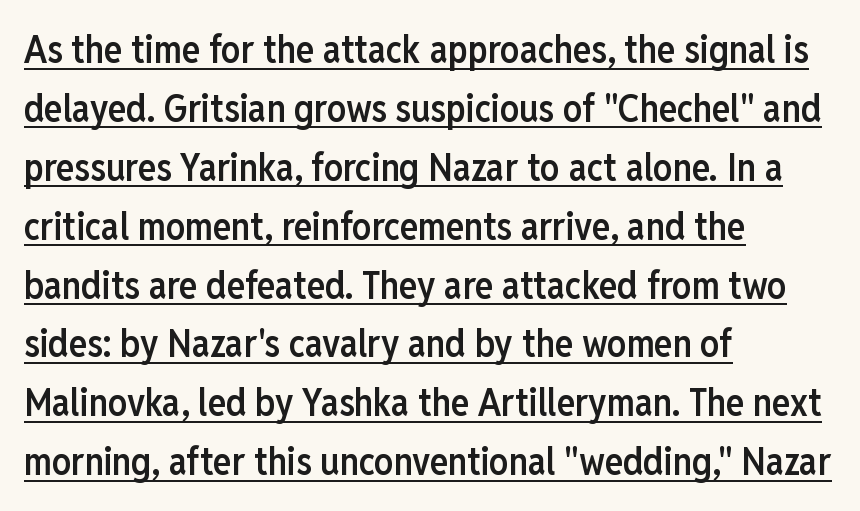
The image shows 38 px semibold, condensed sans-serif type, upright; set left-aligned, normal line spacing (1.55x), normal letter spacing, underlined; low stroke contrast and a medium x-height.
